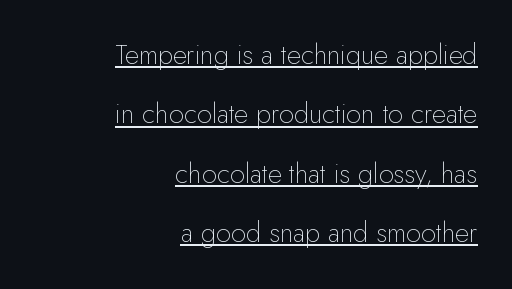
Q: Is the text bold? A: No.
Q: Is the text italic (slanted)? A: No, it is upright.
Q: Is the text underlined? A: Yes.
Q: How is the paragraph aligned? A: Right-aligned.
Q: Is the spacing between letters normal or unusually wide? A: Normal.
Q: Is the spacing between lines tight, normal or loose? A: Loose.
